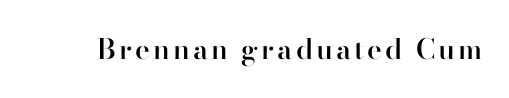
{"serif": "yes", "italic": "no", "bold": "semi", "weight": "semibold", "width": "normal", "stroke_contrast": "high", "x_height": "small", "monospaced": "no", "underline": "no", "glyph_px": 28}
